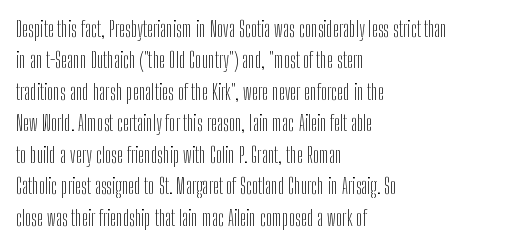
The image shows 21 px text type, upright; set left-aligned, normal line spacing (1.5x), normal letter spacing, not underlined.
